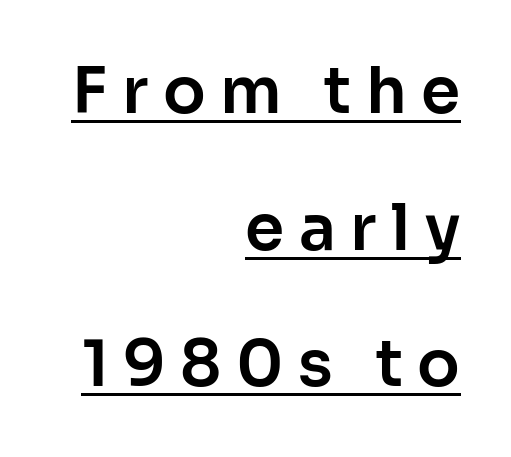
The image shows 63 px sans-serif type, upright; set right-aligned, loose line spacing (2.17x), unusually wide letter spacing (+0.23 em), underlined; low stroke contrast and a medium x-height.
